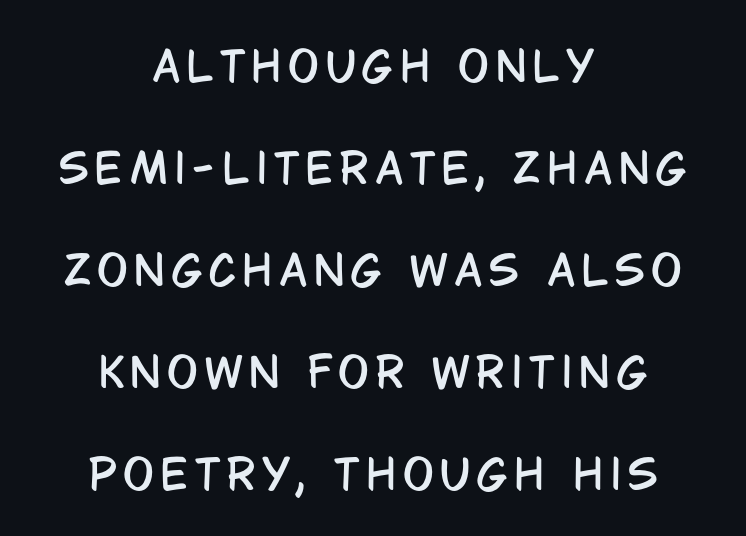
{"serif": "no", "italic": "no", "width": "condensed", "stroke_contrast": "low", "x_height": "large", "monospaced": "no", "underline": "no", "align": "center", "line_spacing": "loose", "line_spacing_ratio": 2.49, "glyph_px": 41}
